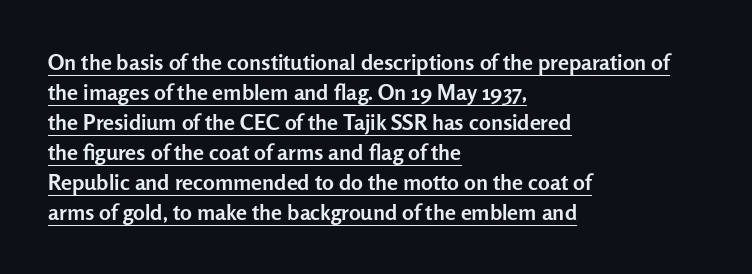
Between one letter and the next there's only the usual sliver of space. The strokes are fattened all the way to bold. A normal amount of white space separates one row of letters from the next. The rendered words wear a rule along their underside. Is there any slant? The stems are plumb.
